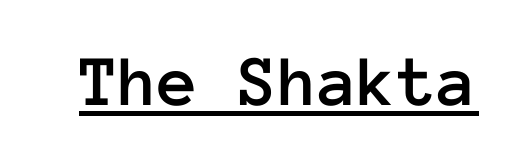
The image shows 73 px text type, upright, monospaced; set normal letter spacing, underlined; low stroke contrast and a medium x-height.
